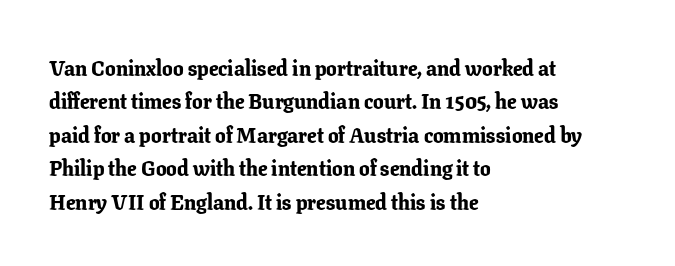
The lines sit at an ordinary, default distance from one another. Bare-footed words on every line. The rendering uses a bold face; every stroke is thick and dark. Posture: upright roman.
